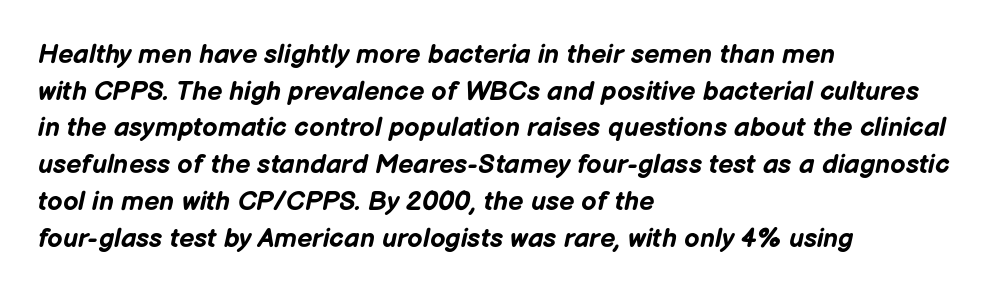
Q: Is the text bold? A: Yes.
Q: Is the text italic (slanted)? A: Yes, it leans right by about 12 degrees.
Q: Is the text underlined? A: No.
Q: How is the paragraph aligned? A: Left-aligned.
Q: Is the spacing between letters normal or unusually wide? A: Normal.
Q: Is the spacing between lines tight, normal or loose? A: Normal.
